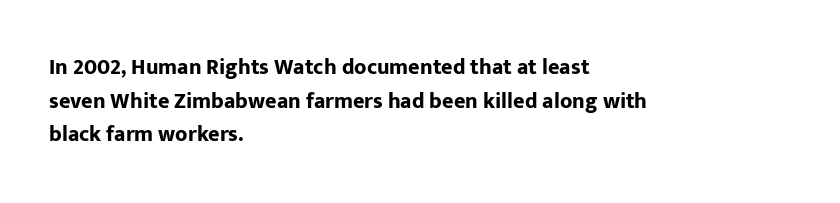
This sample is left-justified, so line endings fall wherever the words run out. Ascenders rise straight up at ninety degrees. Notice how descenders clear the ascenders below comfortably — that's standard leading. Is the type bold? Yes — the strokes are clearly thick and heavy.
